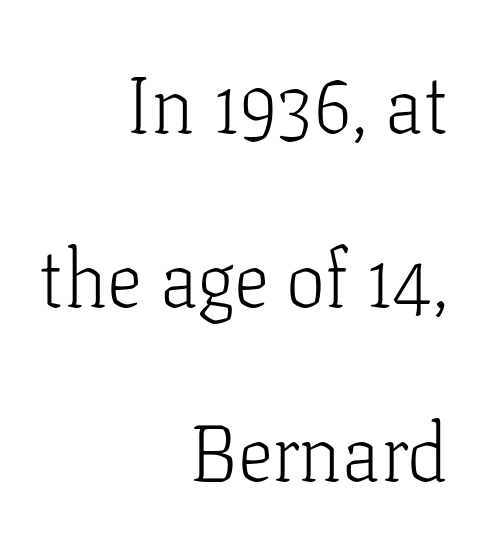
The string is rendered with underlining switched off. Line spacing here is loose. Is the letter spacing exaggerated? No — it looks like the ordinary default. Compared with a typical body face, this is equally light or lighter still.
